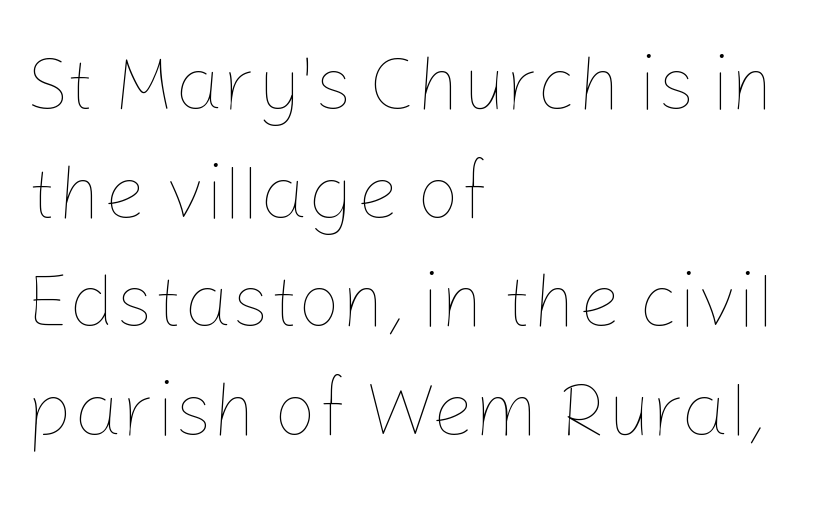
{"italic": "no", "bold": "no", "weight": "thin", "width": "normal", "stroke_contrast": "low", "x_height": "medium", "monospaced": "no", "underline": "no", "align": "left", "line_spacing": "normal", "line_spacing_ratio": 1.43, "letter_spacing": "normal", "letter_spacing_em": 0.0, "glyph_px": 76}
